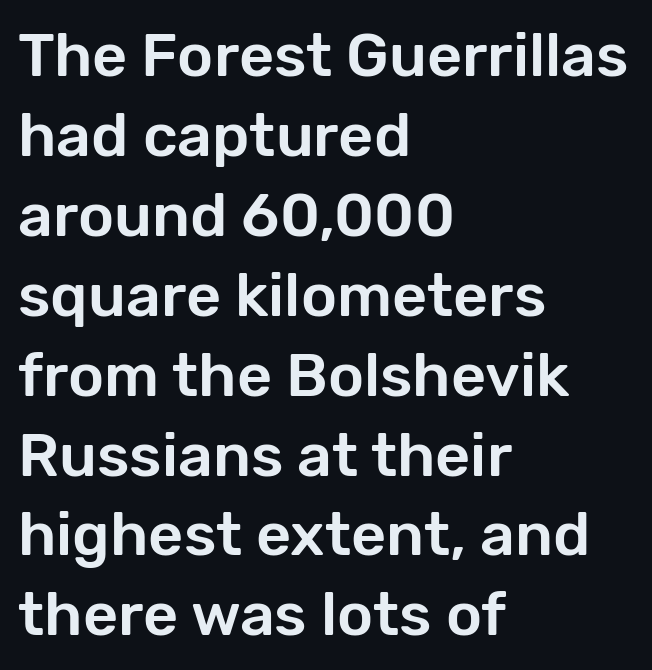
The image shows 61 px sans-serif type, upright; set left-aligned, normal line spacing (1.31x), normal letter spacing, not underlined; low stroke contrast and a medium x-height.
